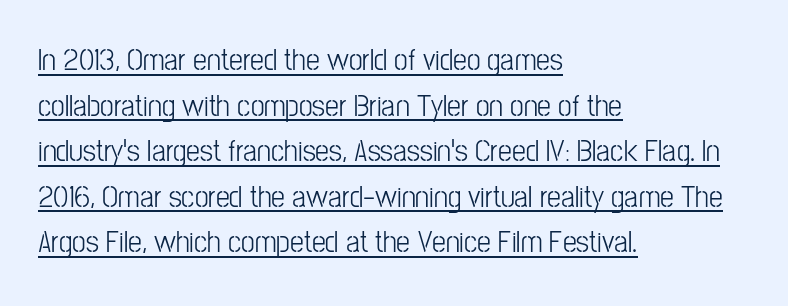
Observe the absence of serifs on each vertical stroke in this sample. This is underlined copy, the kind a proofreader might mark for attention. A typesetter would call this proportional, since set widths differ per character. A roman cut, with each character standing at attention. The tracking reads as untouched default to a designer's eye. Interline gaps are of average width in this sample.
